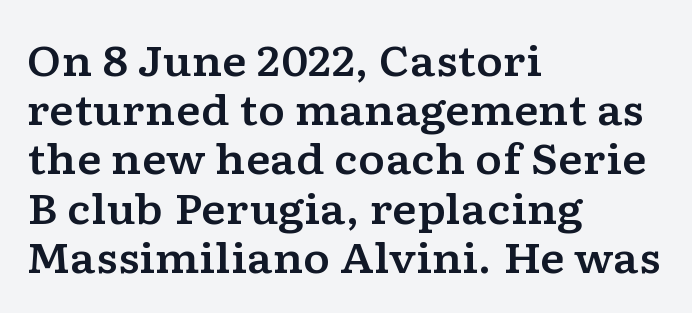
The image shows 41 px wide serif type, upright; set left-aligned, line spacing 1.2x, normal letter spacing, not underlined; low stroke contrast and a medium x-height.
